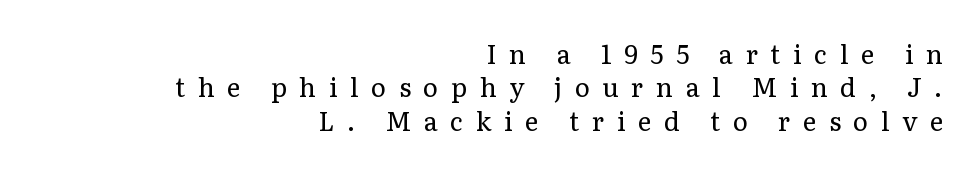
Rows of type keep a routine distance in the vertical direction. Is the stroke heavy? The answer is a plain regular-or-lighter. Posture: vertical. The space beneath each line is pristine and unruled.
